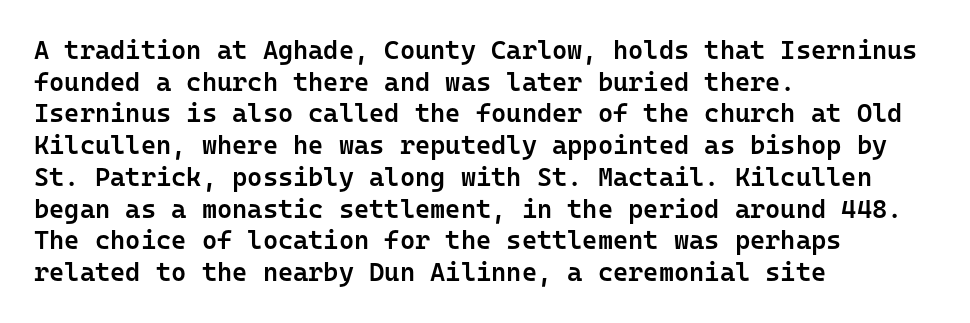
Each row of text sits above clean, open space. Typesetter's note: demi weight, one step under bold. Is the block centered? No — it sits flush against the left margin. Posture: straight, roman, zero tilt. The letterforms sit shoulder to shoulder at normal distance.
